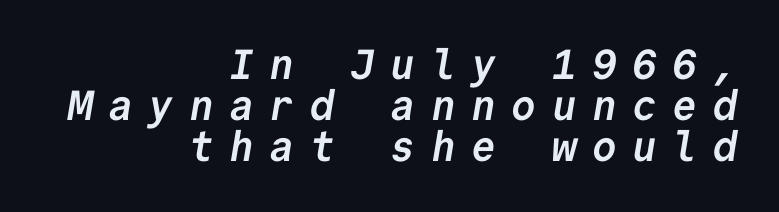
{"serif": "no", "bold": "yes", "weight": "semibold", "width": "normal", "stroke_contrast": "low", "x_height": "medium", "monospaced": "yes", "underline": "no", "align": "right", "line_spacing": "tight", "line_spacing_ratio": 0.98, "letter_spacing": "wide", "letter_spacing_em": 0.36, "glyph_px": 42}
